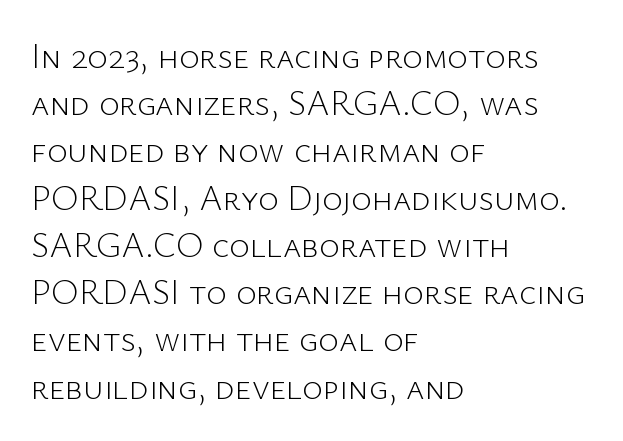
This sample uses an upright cut, with every glyph sitting square on the baseline. Think of a printed novel: that variable character pitch is what you see here. In CSS terms this would be text-align: left. Vertical stems look standard width or narrower in stroke. Observe the absence of serifs on each vertical stroke in this sample. Quick note: underline off.
